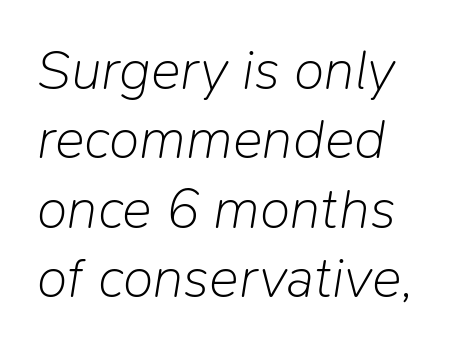
The area under the type is left untouched. Think of a printed novel: that variable character pitch is what you see here. Heaviness? Minimal to ordinary, like unemphasized prose. Letter spacing: default. This is oblique type, the kind used for emphasis or titles.
